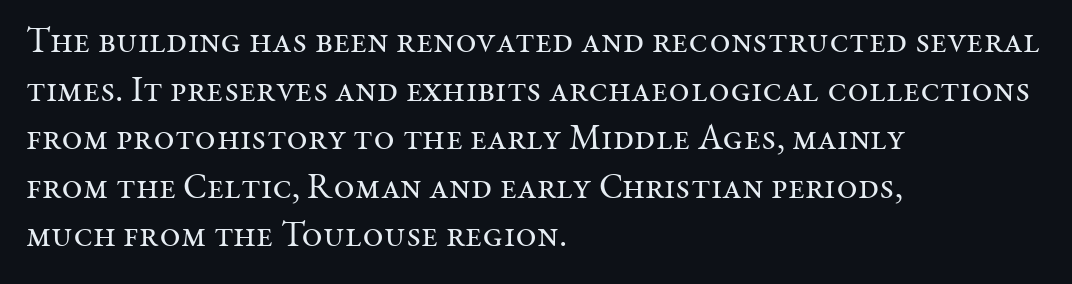
{"serif": "yes", "italic": "no", "bold": "no", "weight": "regular", "width": "normal", "stroke_contrast": "medium", "x_height": "medium", "monospaced": "no", "underline": "no", "align": "left", "line_spacing": "normal", "line_spacing_ratio": 1.35, "letter_spacing": "normal", "letter_spacing_em": 0.0, "glyph_px": 36}
